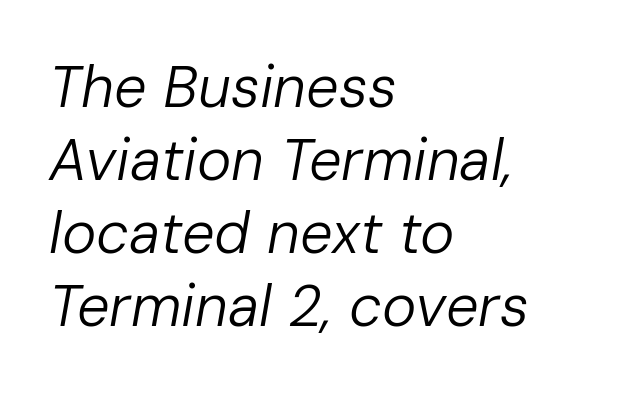
The image shows 58 px regular-weight type, italic (leaning right); set left-aligned, normal line spacing (1.26x), normal letter spacing, not underlined; low stroke contrast and a medium x-height.
